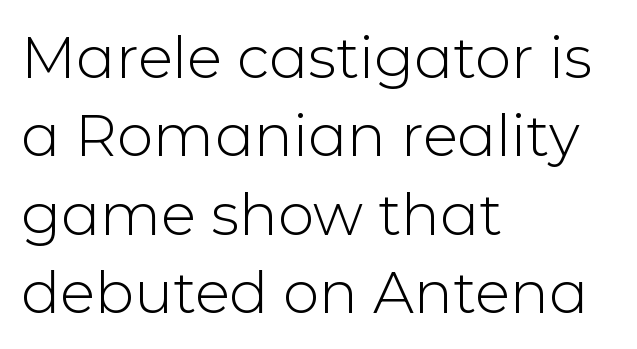
The image shows 58 px light sans-serif type, upright; set left-aligned, normal line spacing (1.35x), normal letter spacing, not underlined; low stroke contrast and a medium x-height.
